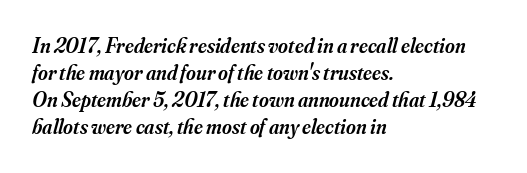
{"italic": "yes", "lean": "right", "slant_degrees": 16, "bold": "semi", "underline": "no", "align": "left", "line_spacing": "normal", "line_spacing_ratio": 1.29, "letter_spacing": "normal", "letter_spacing_em": 0.0, "glyph_px": 21}
